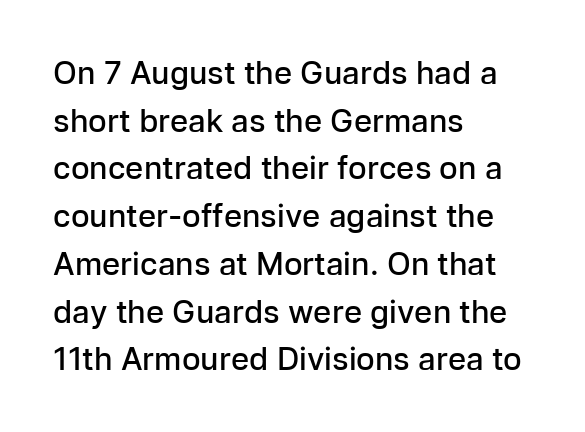
{"serif": "no", "italic": "no", "bold": "semi", "weight": "semibold", "width": "normal", "stroke_contrast": "low", "x_height": "medium", "monospaced": "no", "underline": "no", "align": "left", "line_spacing": "normal", "line_spacing_ratio": 1.54, "letter_spacing": "normal", "letter_spacing_em": 0.0, "glyph_px": 31}
